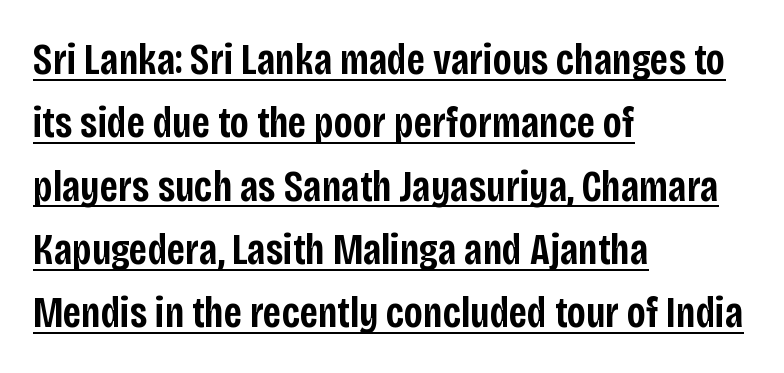
Q: Is the text bold? A: Semi-bold.
Q: Is the text italic (slanted)? A: No, it is upright.
Q: Is the typeface a serif or a sans-serif typeface? A: Sans-serif.
Q: Is the text underlined? A: Yes.
Q: How is the paragraph aligned? A: Left-aligned.
Q: Is the spacing between letters normal or unusually wide? A: Normal.
Q: Is the spacing between lines tight, normal or loose? A: Normal.
Q: Width (condensed, normal, or wide)? A: Condensed.
Q: Stroke contrast? A: Low.
Q: x-height? A: Large.
Q: Monospaced? A: No.
